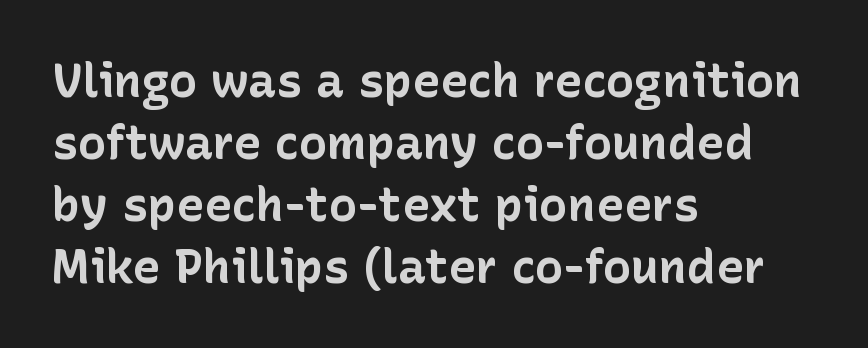
{"serif": "no", "italic": "no", "bold": "yes", "weight": "bold", "width": "normal", "stroke_contrast": "low", "x_height": "medium", "monospaced": "no", "underline": "no", "align": "left", "line_spacing": "normal", "line_spacing_ratio": 1.32, "letter_spacing": "normal", "letter_spacing_em": 0.0, "glyph_px": 47}
